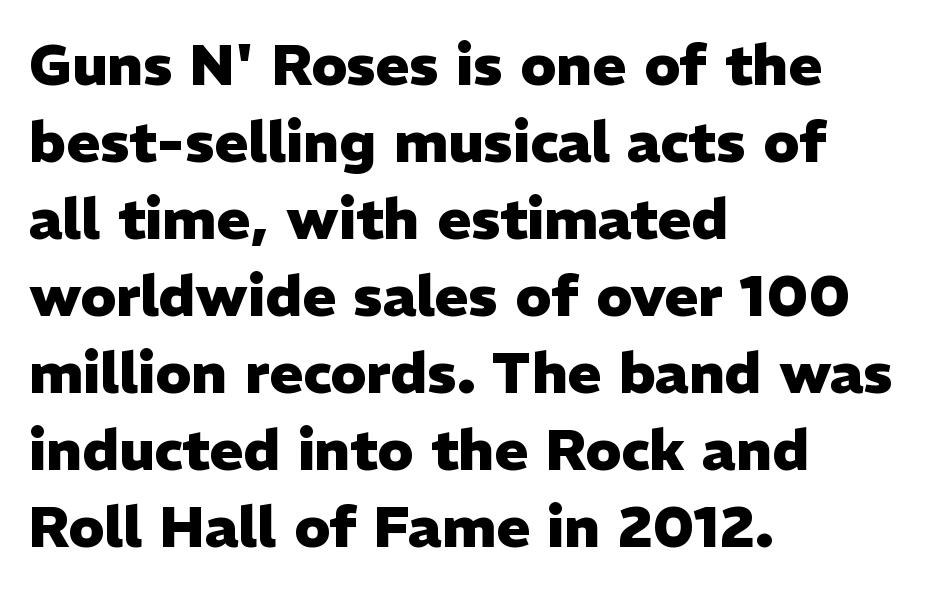
The image shows 57 px heavy sans-serif type, upright; set left-aligned, normal line spacing (1.35x), normal letter spacing, not underlined; low stroke contrast and a medium x-height.
